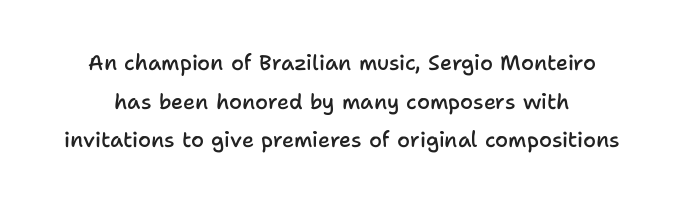
Q: Is the text bold? A: Semi-bold.
Q: Is the text italic (slanted)? A: No, it is upright.
Q: Is the text underlined? A: No.
Q: Is the spacing between letters normal or unusually wide? A: Normal.
